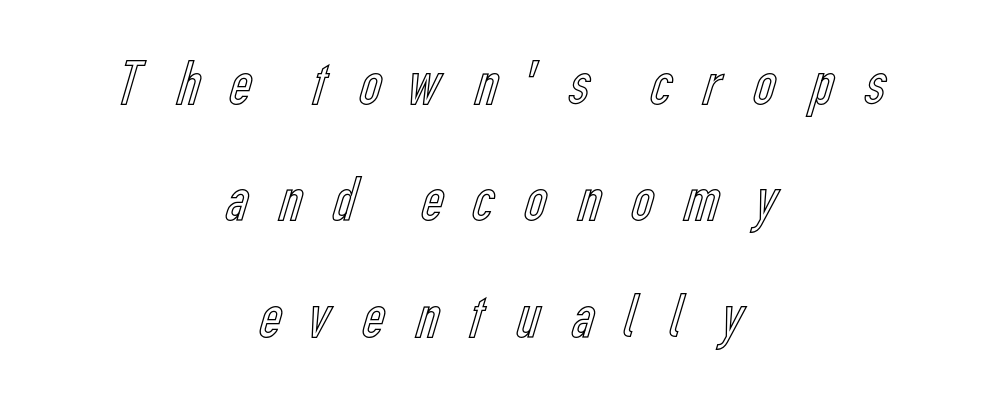
{"width": "condensed", "x_height": "medium", "monospaced": "no", "underline": "no", "align": "center", "line_spacing_ratio": 1.82, "letter_spacing": "wide", "letter_spacing_em": 0.37, "glyph_px": 64}
